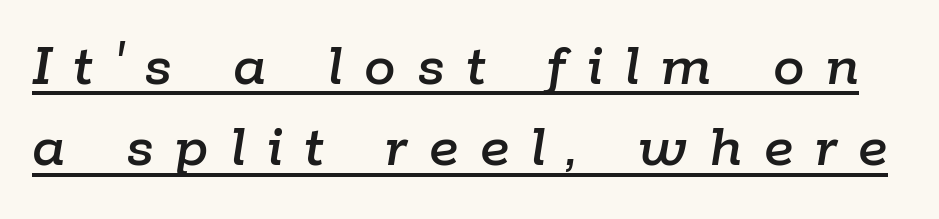
{"italic": "yes", "lean": "right", "slant_degrees": 9, "width": "normal", "stroke_contrast": "low", "x_height": "medium", "monospaced": "no", "underline": "yes", "line_spacing": "normal", "line_spacing_ratio": 1.29, "letter_spacing": "wide", "letter_spacing_em": 0.34, "glyph_px": 63}
